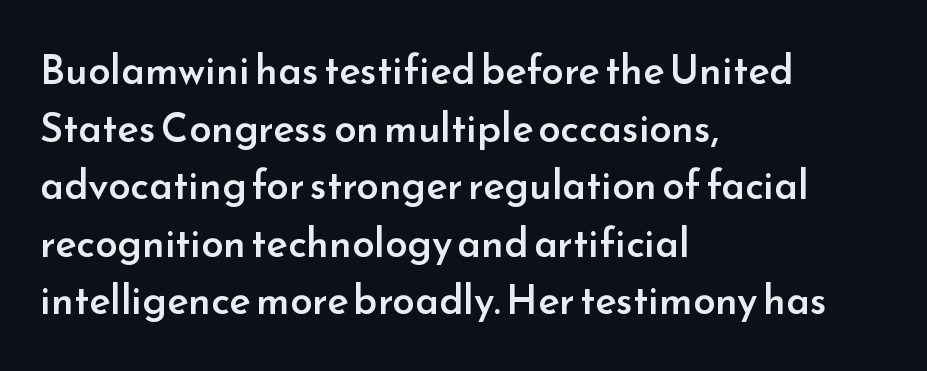
{"serif": "no", "italic": "no", "bold": "semi", "weight": "semibold", "width": "normal", "stroke_contrast": "low", "x_height": "small", "monospaced": "no", "underline": "no", "align": "left", "line_spacing": "normal", "line_spacing_ratio": 1.44, "letter_spacing": "normal", "letter_spacing_em": 0.0, "glyph_px": 40}
